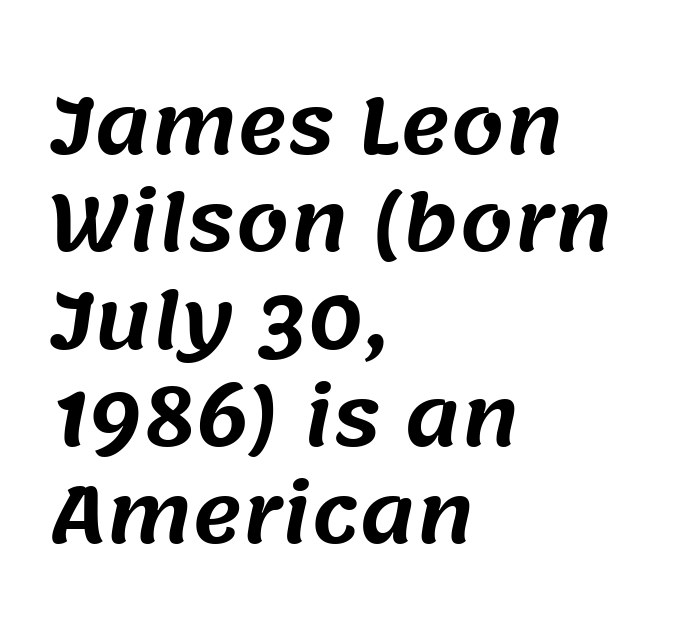
The image shows 76 px sans-serif type; set left-aligned, normal line spacing (1.28x), normal letter spacing, not underlined; medium stroke contrast and a large x-height.
